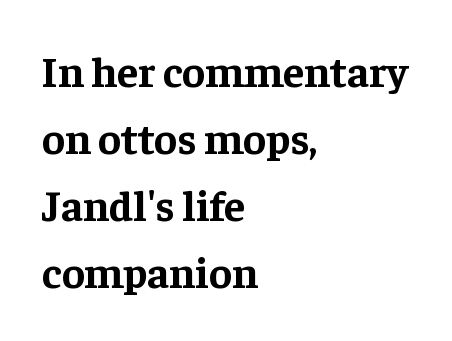
Think of a printed novel: that variable character pitch is what you see here. Tall strokes in this sample are plumb rather than angled. Standard letterfit; no display-style spreading of the glyphs. The designer left line spacing at the default. Every letter is thick-stroked: bold, no question. In CSS terms this would be text-align: left.
